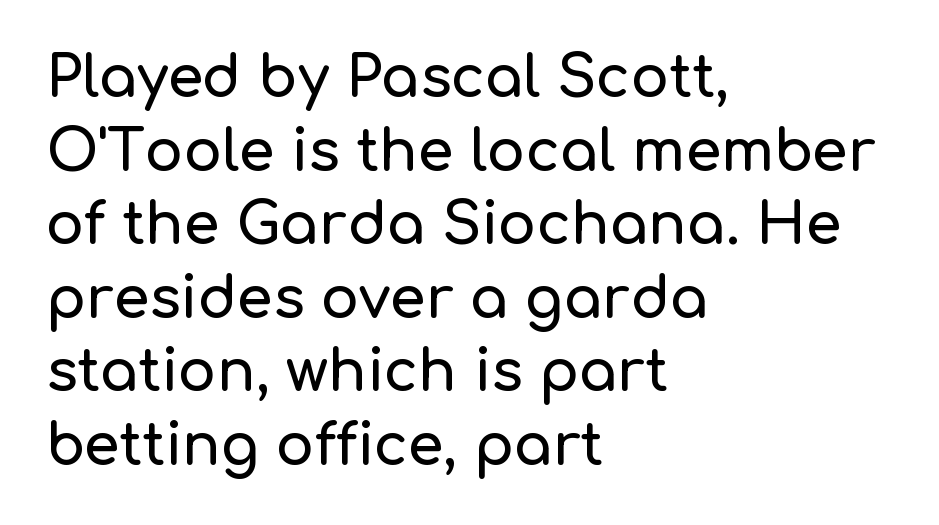
The image shows 57 px sans-serif type, upright; set left-aligned, normal line spacing (1.29x), normal letter spacing, not underlined; low stroke contrast and a medium x-height.
